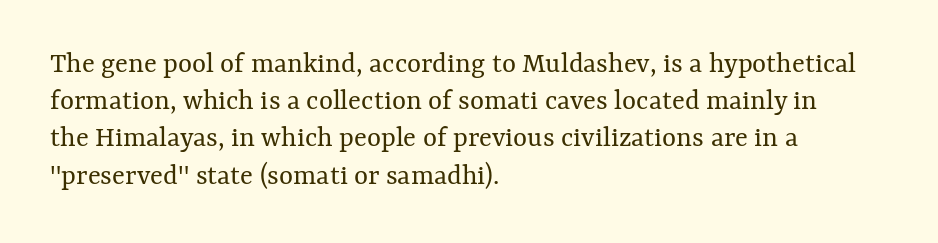
The letters sit at their default tracking, neither squeezed nor spread. One-word summary of the alignment: left. Weight: not bold — regular or lighter. Does the lettering tilt? It doesn't — this is upright.
